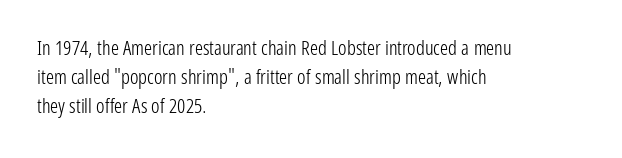
{"italic": "no", "bold": "no", "underline": "no", "align": "left", "line_spacing": "normal", "line_spacing_ratio": 1.45, "letter_spacing": "normal", "letter_spacing_em": 0.0, "glyph_px": 20}
